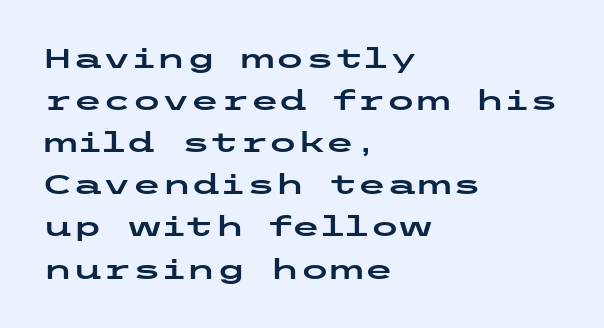
Quick note: underline off. The typesetter chose a ragged-right arrangement here. Posture: straight, roman, zero tilt. Leading: standard. Words appear dense and cohesive because spacing is normal.
